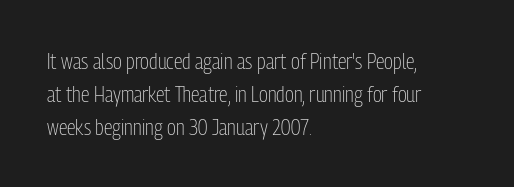
Descender tails drop into unmarked territory. Vertically, the passage feels balanced, rows spaced as you'd expect. The typesetter chose a ragged-right arrangement here. The typography opts for an upright posture over an oblique one. The rendering keeps characters at their native spacing. Stroke mass is kept to a normal reading level or below.
